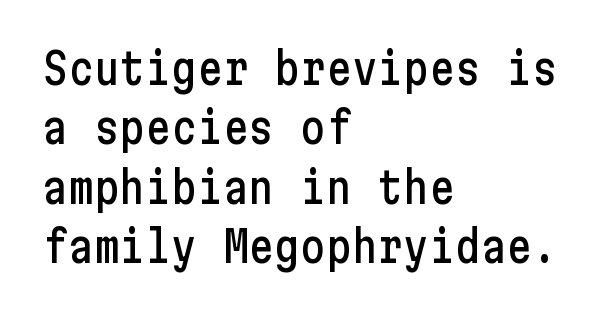
{"serif": "no", "italic": "no", "width": "condensed", "stroke_contrast": "low", "x_height": "medium", "underline": "no", "align": "left", "line_spacing": "normal", "line_spacing_ratio": 1.38, "letter_spacing": "normal", "letter_spacing_em": 0.0, "glyph_px": 43}
